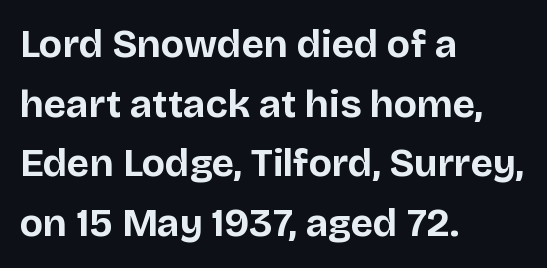
Q: Is the text bold? A: Yes.
Q: Is the text italic (slanted)? A: No, it is upright.
Q: Is the typeface a serif or a sans-serif typeface? A: Sans-serif.
Q: Is the text underlined? A: No.
Q: How is the paragraph aligned? A: Left-aligned.
Q: Is the spacing between letters normal or unusually wide? A: Normal.
Q: Is the spacing between lines tight, normal or loose? A: Normal.
Q: Width (condensed, normal, or wide)? A: Normal.
Q: Stroke contrast? A: Low.
Q: x-height? A: Large.
Q: Monospaced? A: No.
